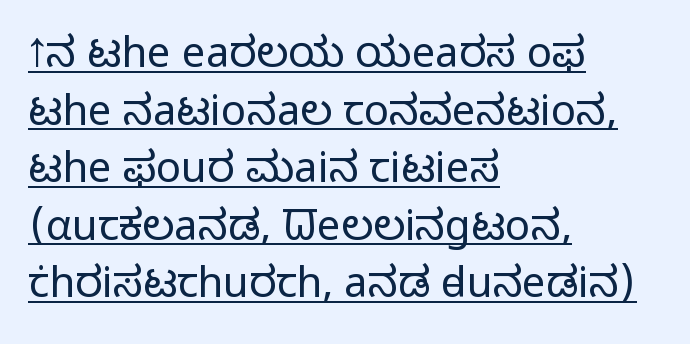
In terms of posture, this sample is upright. Short and long lines alike share a common starting point at left. Stems and bowls with no extra thickness — not bold. The rendering uses a moderate line-height, typical for paragraphs. Each letter keeps its own natural width here, so spacing adapts to shape.
